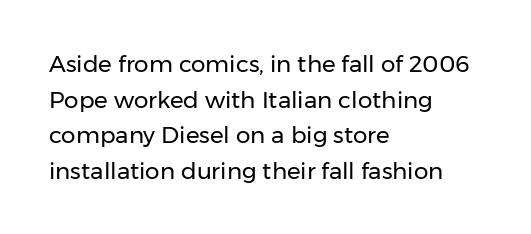
Q: Is the text bold? A: No.
Q: Is the text italic (slanted)? A: No, it is upright.
Q: Is the text underlined? A: No.
Q: How is the paragraph aligned? A: Left-aligned.
Q: Is the spacing between letters normal or unusually wide? A: Normal.
Q: Is the spacing between lines tight, normal or loose? A: Normal.
